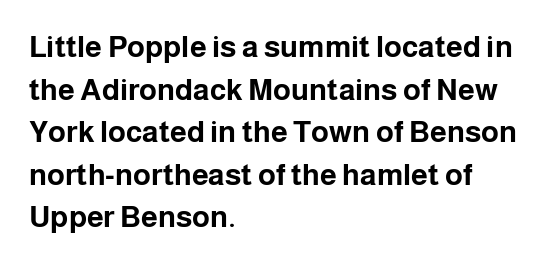
{"serif": "no", "italic": "no", "bold": "yes", "weight": "bold", "width": "normal", "stroke_contrast": "low", "x_height": "medium", "monospaced": "no", "underline": "no", "align": "left", "line_spacing": "normal", "line_spacing_ratio": 1.42, "letter_spacing": "normal", "letter_spacing_em": 0.0, "glyph_px": 30}
